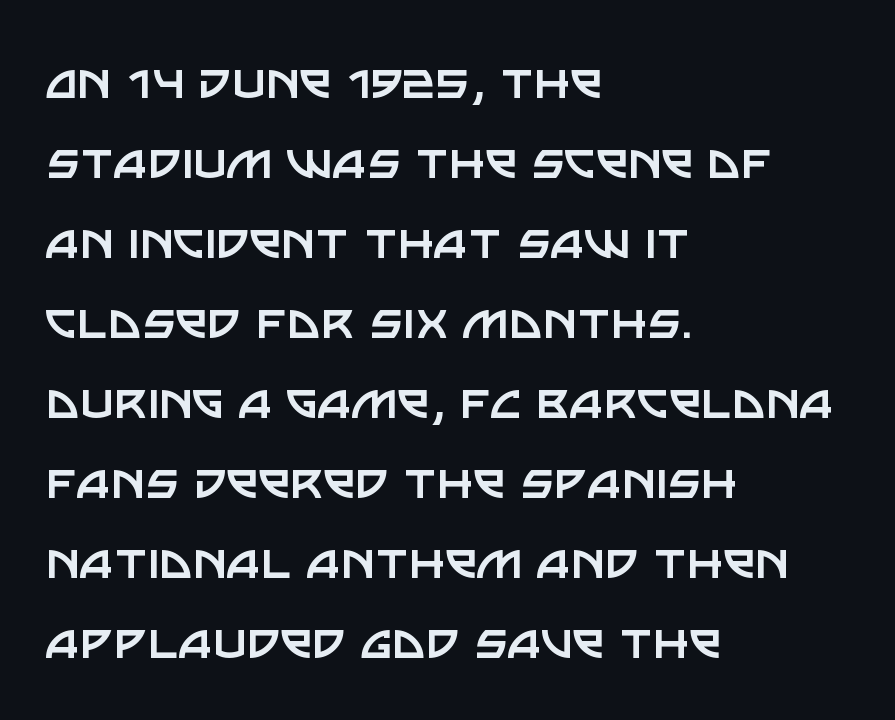
The image shows 58 px regular-weight sans-serif type, upright; set left-aligned, normal line spacing (1.38x), normal letter spacing, not underlined; low stroke contrast and a large x-height.
